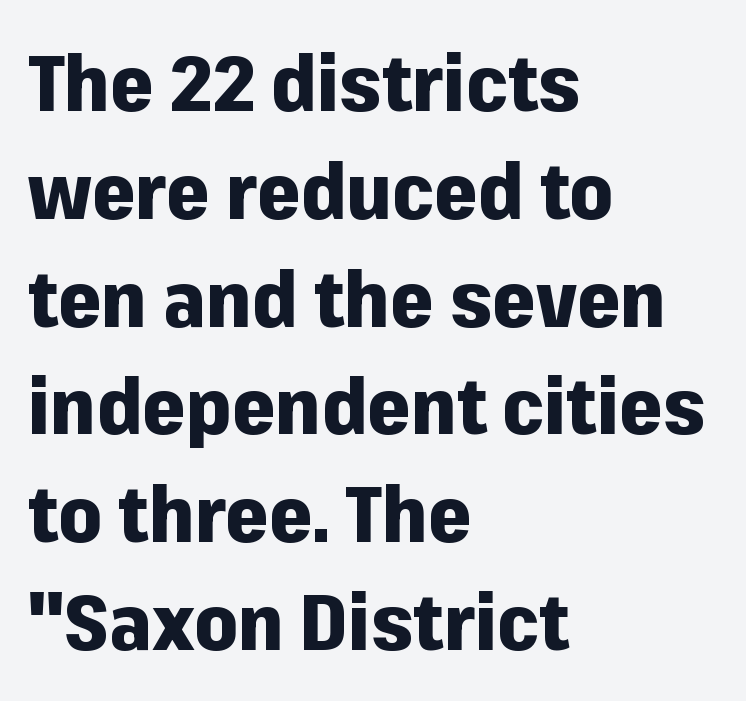
Q: Is the text bold? A: Yes.
Q: Is the text italic (slanted)? A: No, it is upright.
Q: Is the typeface a serif or a sans-serif typeface? A: Sans-serif.
Q: Is the text underlined? A: No.
Q: How is the paragraph aligned? A: Left-aligned.
Q: Is the spacing between letters normal or unusually wide? A: Normal.
Q: Is the spacing between lines tight, normal or loose? A: Normal.
Q: Width (condensed, normal, or wide)? A: Normal.
Q: Stroke contrast? A: Low.
Q: x-height? A: Medium.
Q: Monospaced? A: No.
